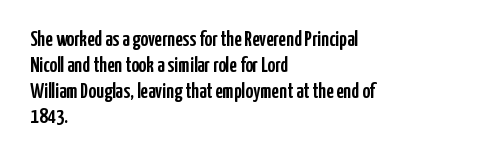
The image shows 21 px text type, upright; set left-aligned, line spacing 1.23x, normal letter spacing, not underlined.
